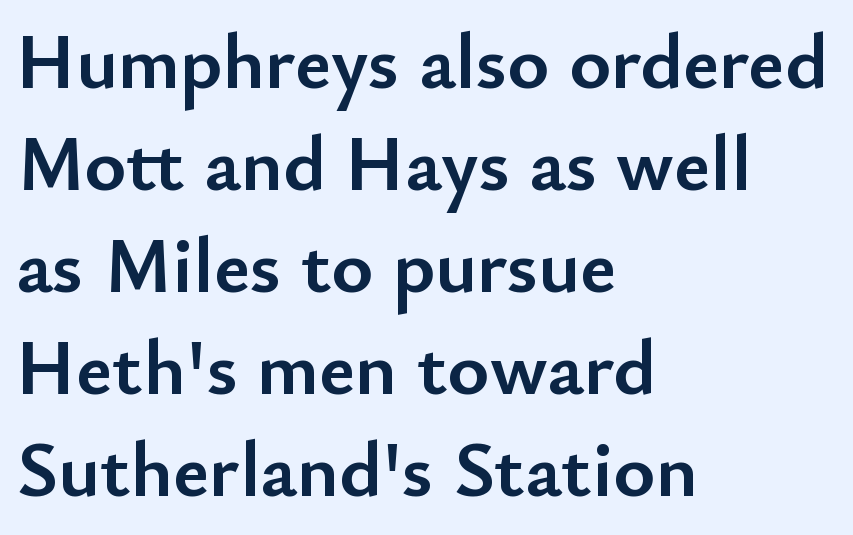
I'd describe the lettering as bold — thick and assertive. Normally led — the rows are evenly, conventionally spaced. No extra tracking has been applied to these lines. Reading down the block, your eye returns to a fixed left position each line. The gap between lines stays unmarked.
